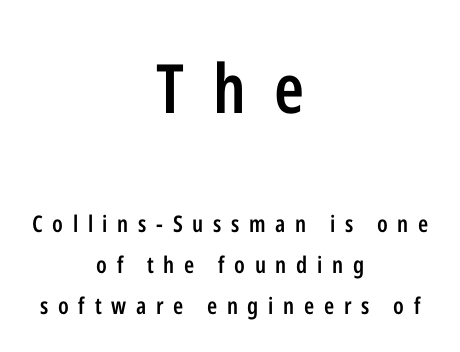
Q: Is the text bold? A: Semi-bold.
Q: Is the text italic (slanted)? A: No, it is upright.
Q: Is the typeface a serif or a sans-serif typeface? A: Sans-serif.
Q: Is the text underlined? A: No.
Q: How is the paragraph aligned? A: Centered.
Q: Is the spacing between letters normal or unusually wide? A: Unusually wide.
Q: Which block of text is set in a larger size, the first (top) or the second (bottom)? A: The first (top) one.
Q: Width (condensed, normal, or wide)? A: Condensed.
Q: Stroke contrast? A: Low.
Q: x-height? A: Medium.
Q: Monospaced? A: No.
